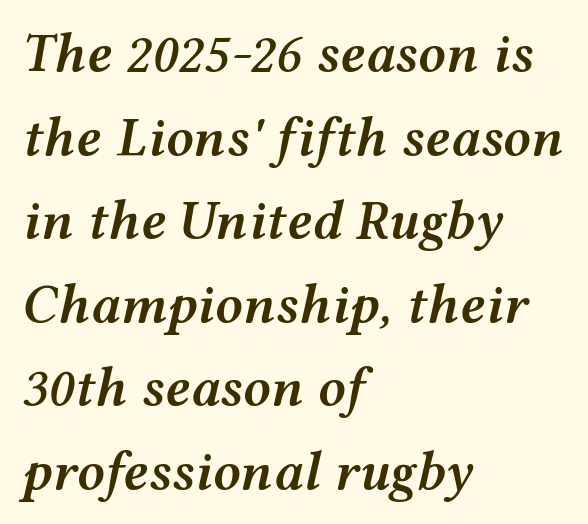
Notice the strokes are somewhat thickened but not fully heavy: this is a semibold. Nobody touched the tracking dial on this one. Horizontal alignment here is leftward, the default for most running prose. Looking at the ascenders, they clearly lean. Is this a fixed-width face? No — the glyphs have proportional, varying widths.
